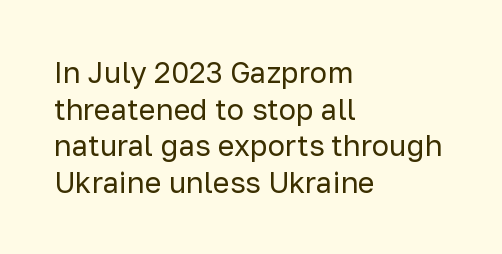
The letters advance in unequal steps, a hallmark of proportional type. The string is rendered with underlining switched off. The axis of the letterforms is exactly vertical. Honestly, the letter spacing is just normal — you wouldn't notice it. No chunkiness to these letters — they're not bold. The rendering uses a moderate line-height, typical for paragraphs.
